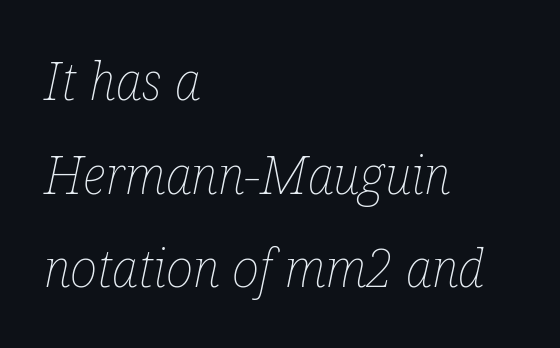
The letters advance in unequal steps, a hallmark of proportional type. These lines were composed using italics. Bold? No — there's no thickening of the strokes. The face used here is rendered with its standard letterfit. The ragged edge is on the right, which tells us the setting is flush left.
